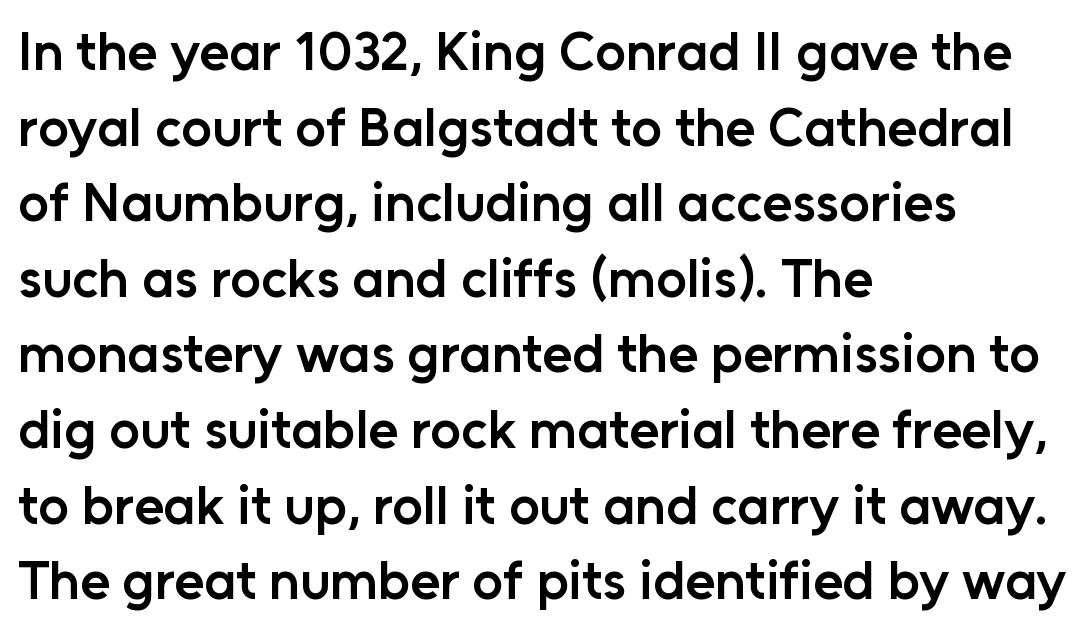
Q: Is the text bold? A: Semi-bold.
Q: Is the text italic (slanted)? A: No, it is upright.
Q: Is the typeface a serif or a sans-serif typeface? A: Sans-serif.
Q: Is the text underlined? A: No.
Q: How is the paragraph aligned? A: Left-aligned.
Q: Is the spacing between letters normal or unusually wide? A: Normal.
Q: Is the spacing between lines tight, normal or loose? A: Normal.
Q: Width (condensed, normal, or wide)? A: Normal.
Q: Stroke contrast? A: Low.
Q: x-height? A: Medium.
Q: Monospaced? A: No.
